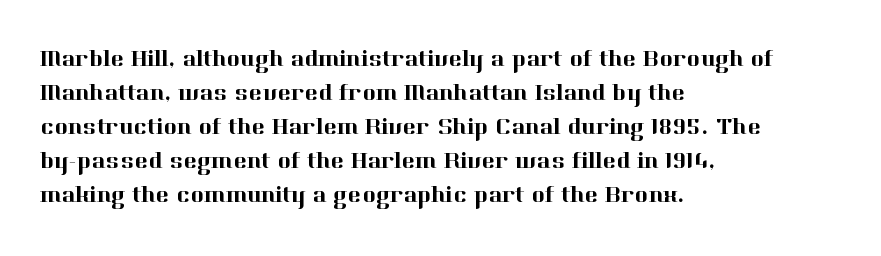
Q: Is the text italic (slanted)? A: No, it is upright.
Q: Is the text underlined? A: No.
Q: How is the paragraph aligned? A: Left-aligned.
Q: Is the spacing between letters normal or unusually wide? A: Normal.
Q: Is the spacing between lines tight, normal or loose? A: Normal.
